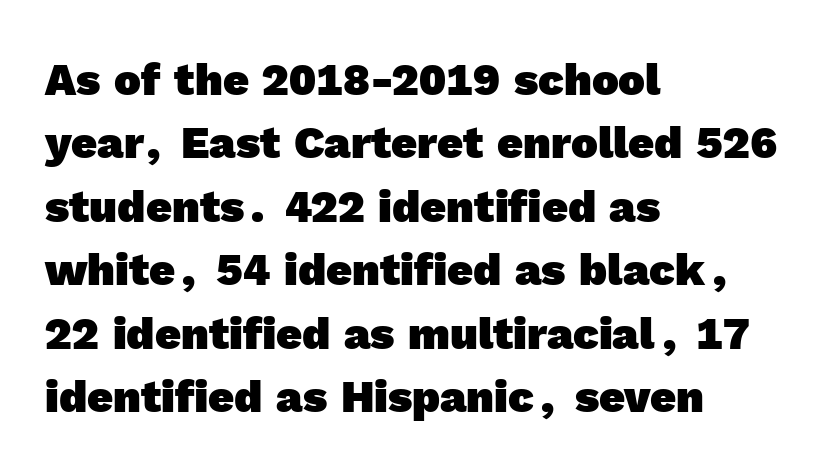
Compared with a centered layout, this one pins lines to the left instead. The rendering uses a bold face; every stroke is thick and dark. The glyphs are unaccompanied by any horizontal stroke below them. Is the letter spacing exaggerated? No — it looks like the ordinary default. How would I describe the line gaps? Plain and ordinary. I'd call this a sans setting — the letters go barefoot.
